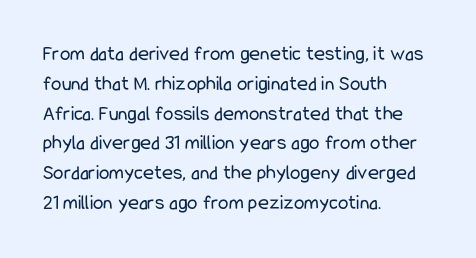
Q: Is the text bold? A: No.
Q: Is the text italic (slanted)? A: No, it is upright.
Q: Is the text underlined? A: No.
Q: How is the paragraph aligned? A: Left-aligned.
Q: Is the spacing between letters normal or unusually wide? A: Normal.
Q: Is the spacing between lines tight, normal or loose? A: Normal.
